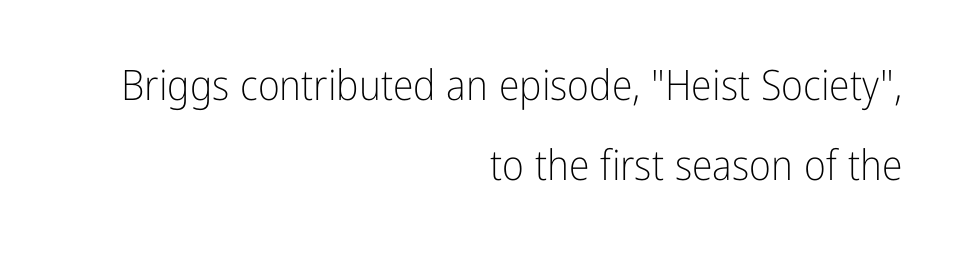
{"serif": "no", "italic": "no", "bold": "no", "weight": "light", "width": "condensed", "stroke_contrast": "low", "x_height": "medium", "monospaced": "no", "underline": "no", "align": "right", "line_spacing": "loose", "line_spacing_ratio": 1.91, "letter_spacing": "normal", "letter_spacing_em": 0.0, "glyph_px": 42}
